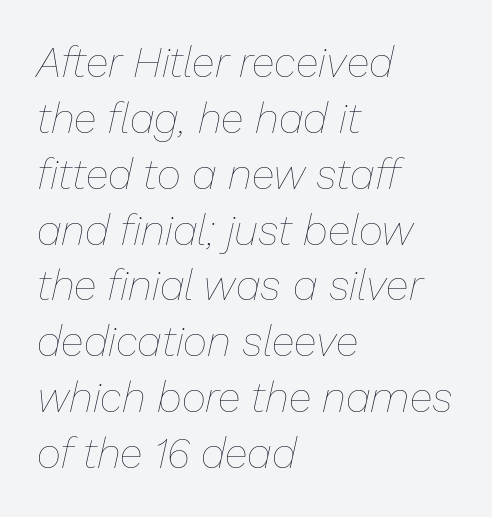
{"italic": "yes", "lean": "right", "slant_degrees": 13, "bold": "no", "weight": "thin", "width": "normal", "stroke_contrast": "low", "x_height": "medium", "monospaced": "no", "underline": "no", "align": "left", "line_spacing": "normal", "line_spacing_ratio": 1.33, "letter_spacing": "normal", "letter_spacing_em": 0.0, "glyph_px": 42}
